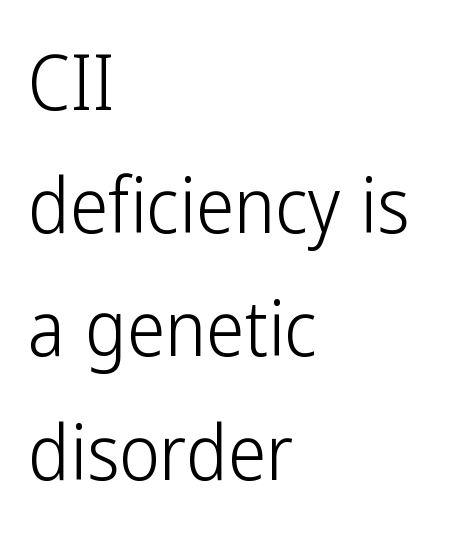
Q: Is the text bold? A: No.
Q: Is the text italic (slanted)? A: No, it is upright.
Q: Is the typeface a serif or a sans-serif typeface? A: Sans-serif.
Q: Is the text underlined? A: No.
Q: How is the paragraph aligned? A: Left-aligned.
Q: Is the spacing between letters normal or unusually wide? A: Normal.
Q: Is the spacing between lines tight, normal or loose? A: Normal.
Q: Width (condensed, normal, or wide)? A: Condensed.
Q: Stroke contrast? A: Low.
Q: x-height? A: Medium.
Q: Monospaced? A: No.
